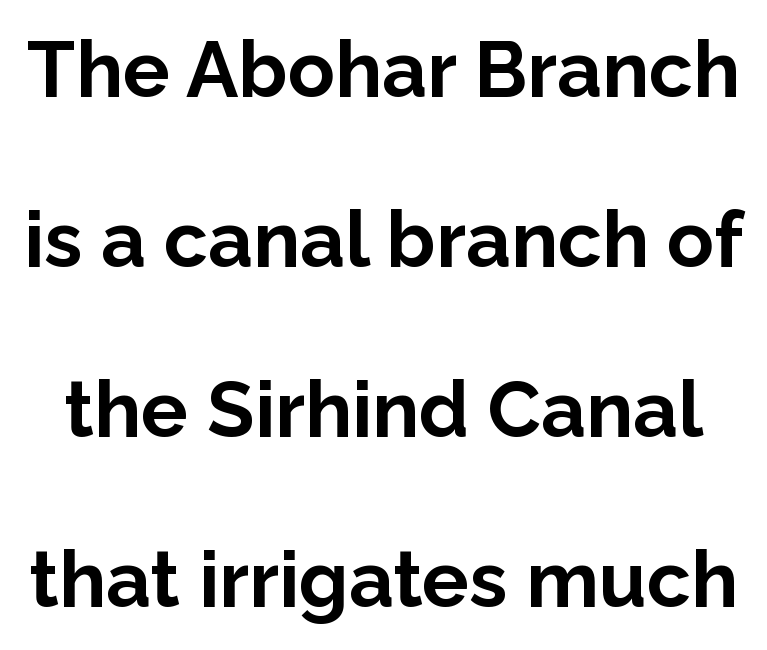
Quick note: not italic, upright. Type style note: lacks serifs. Emphasis by weight is at full strength: bold. This sample uses plain, unmodified letter spacing. A typesetter would call this proportional, since set widths differ per character.
